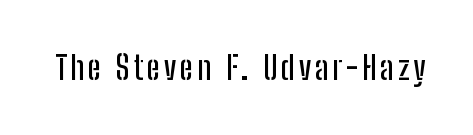
Q: Is the text italic (slanted)? A: No, it is upright.
Q: Is the typeface a serif or a sans-serif typeface? A: Sans-serif.
Q: Is the text underlined? A: No.
Q: Width (condensed, normal, or wide)? A: Condensed.
Q: Stroke contrast? A: Low.
Q: x-height? A: Medium.
Q: Monospaced? A: No.
